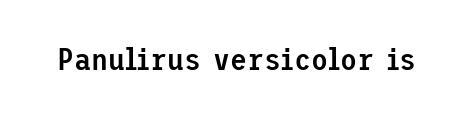
Q: Is the text bold? A: Semi-bold.
Q: Is the text italic (slanted)? A: No, it is upright.
Q: Is the typeface a serif or a sans-serif typeface? A: Sans-serif.
Q: Is the text underlined? A: No.
Q: Is the spacing between letters normal or unusually wide? A: Normal.
Q: Width (condensed, normal, or wide)? A: Normal.
Q: Stroke contrast? A: Low.
Q: x-height? A: Medium.
